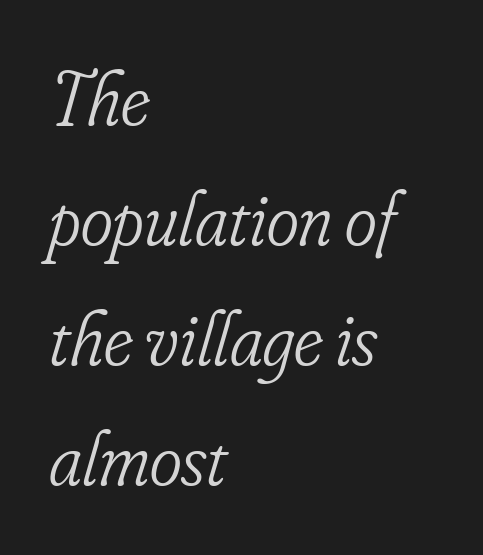
{"serif": "yes", "italic": "yes", "lean": "right", "slant_degrees": 16, "bold": "no", "weight": "light", "width": "condensed", "stroke_contrast": "low", "x_height": "small", "monospaced": "no", "underline": "no", "align": "left", "line_spacing": "normal", "line_spacing_ratio": 1.56, "letter_spacing": "normal", "letter_spacing_em": 0.0, "glyph_px": 77}
